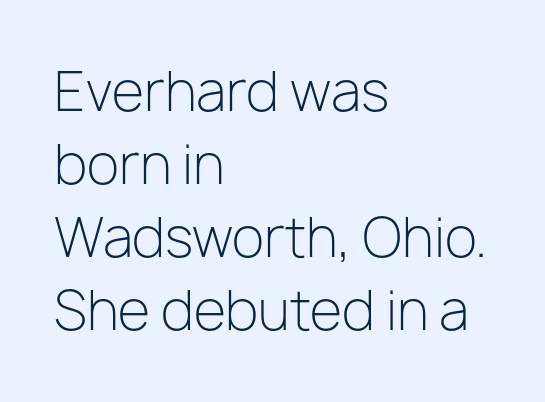
Q: Is the text bold? A: No.
Q: Is the text italic (slanted)? A: No, it is upright.
Q: Is the typeface a serif or a sans-serif typeface? A: Sans-serif.
Q: Is the text underlined? A: No.
Q: How is the paragraph aligned? A: Left-aligned.
Q: Is the spacing between letters normal or unusually wide? A: Normal.
Q: Is the spacing between lines tight, normal or loose? A: Normal.
Q: Width (condensed, normal, or wide)? A: Normal.
Q: Stroke contrast? A: Low.
Q: x-height? A: Medium.
Q: Monospaced? A: No.
